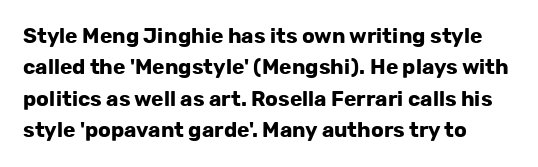
The image shows 21 px bold type, upright; set normal line spacing (1.5x), normal letter spacing, not underlined.
